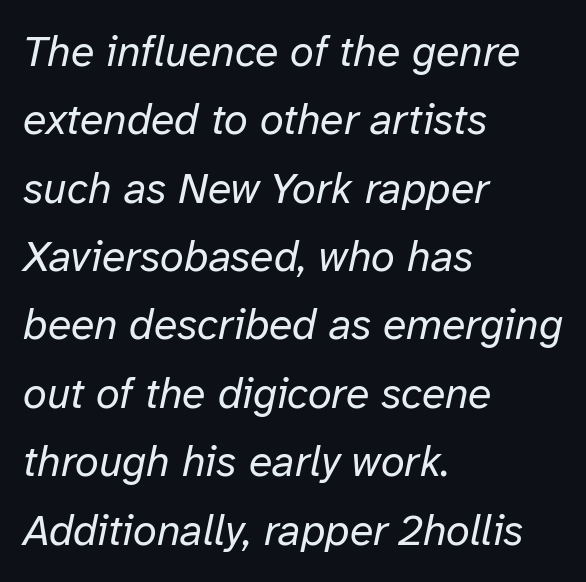
Compared with ordinary roman type, these characters are visibly tilted. Has an underline been added? It has not. No extra tracking has been applied to these lines. Unbolded letterforms with no extra heft. What's the leading like? Ordinary, nothing unusual. Does the copy run flush right? No — it runs flush left.
